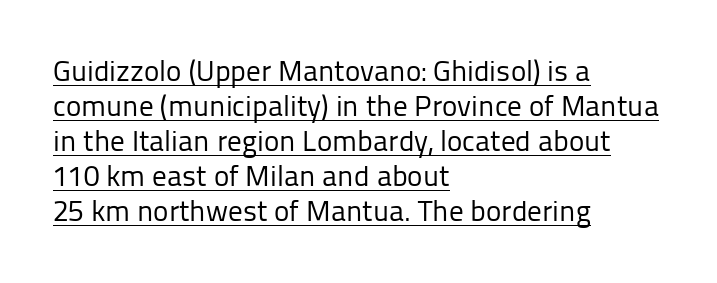
{"serif": "no", "italic": "no", "bold": "no", "weight": "regular", "width": "normal", "stroke_contrast": "low", "x_height": "medium", "monospaced": "no", "underline": "yes", "align": "left", "line_spacing_ratio": 1.21, "letter_spacing": "normal", "letter_spacing_em": 0.0, "glyph_px": 29}
